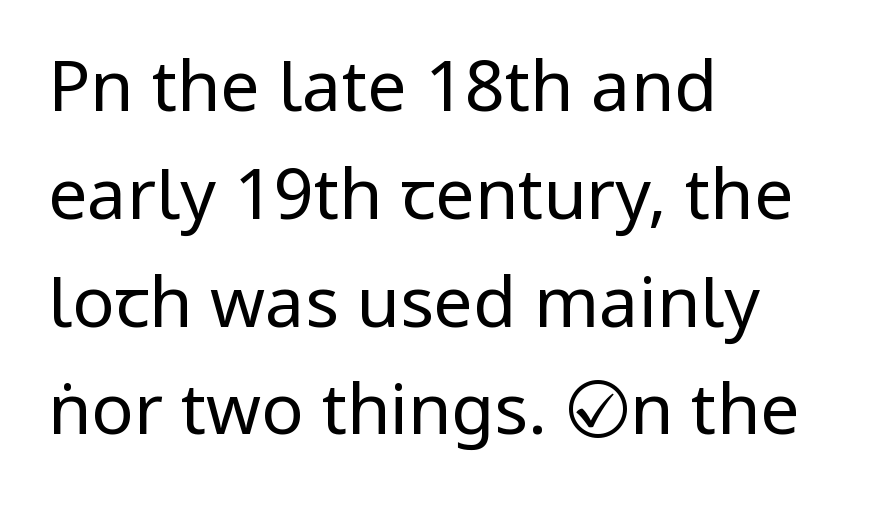
Each new line begins a customary step beneath the previous one. Italic: no, the glyphs are upright roman. Observe the ordinary spacing: letters are neighbours, not strangers. The glyphs are unaccompanied by any horizontal stroke below them. The passage is arranged the way most books set body copy — flush left.
